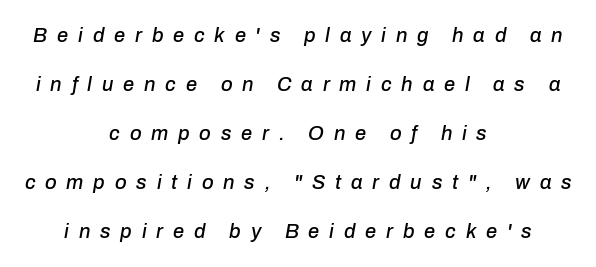
{"italic": "yes", "lean": "right", "slant_degrees": 10, "underline": "no", "align": "center", "line_spacing": "loose", "line_spacing_ratio": 2.45, "letter_spacing": "wide", "letter_spacing_em": 0.49, "glyph_px": 20}
